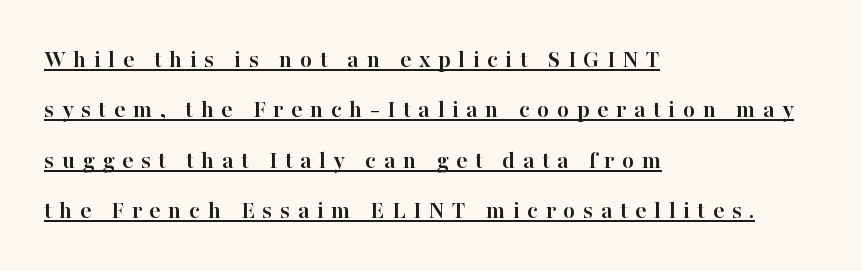
Is there much room between lines? Yes — plenty of vertical air separates them. Students, this is bold: see how much ink each stroke carries. The lettering is marked with a stroke running underneath it. The setting favours the left margin, as ordinary paragraphs usually do. Here the glyphs are tracked loosely, breaking word shapes into spaced letters.
